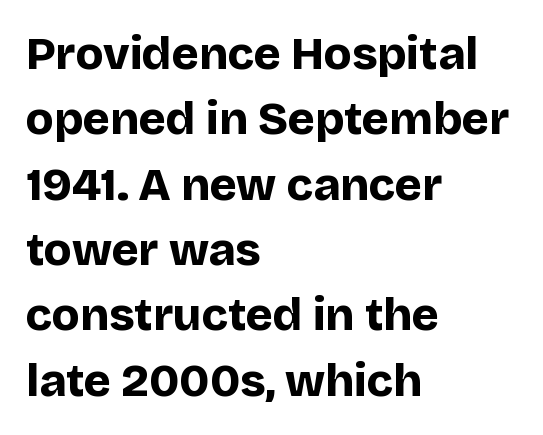
Q: Is the text bold? A: Yes.
Q: Is the text italic (slanted)? A: No, it is upright.
Q: Is the typeface a serif or a sans-serif typeface? A: Sans-serif.
Q: Is the text underlined? A: No.
Q: How is the paragraph aligned? A: Left-aligned.
Q: Is the spacing between letters normal or unusually wide? A: Normal.
Q: Is the spacing between lines tight, normal or loose? A: Normal.
Q: Width (condensed, normal, or wide)? A: Normal.
Q: Stroke contrast? A: Low.
Q: x-height? A: Large.
Q: Monospaced? A: No.
